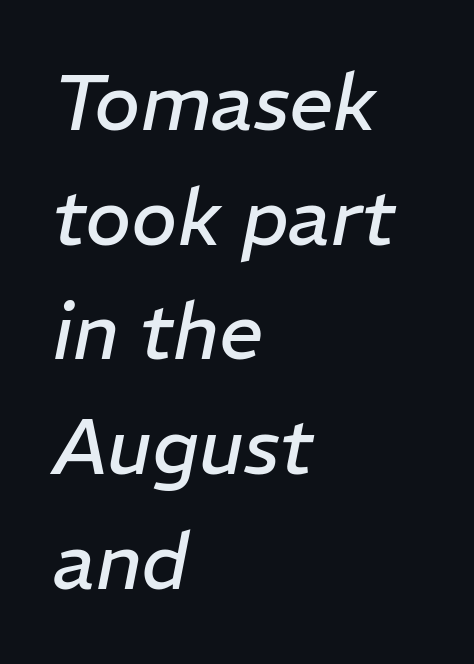
{"italic": "yes", "lean": "right", "slant_degrees": 11, "bold": "no", "weight": "regular", "width": "normal", "stroke_contrast": "low", "x_height": "medium", "monospaced": "no", "underline": "no", "align": "left", "line_spacing": "normal", "line_spacing_ratio": 1.47, "letter_spacing": "normal", "letter_spacing_em": 0.0, "glyph_px": 78}
